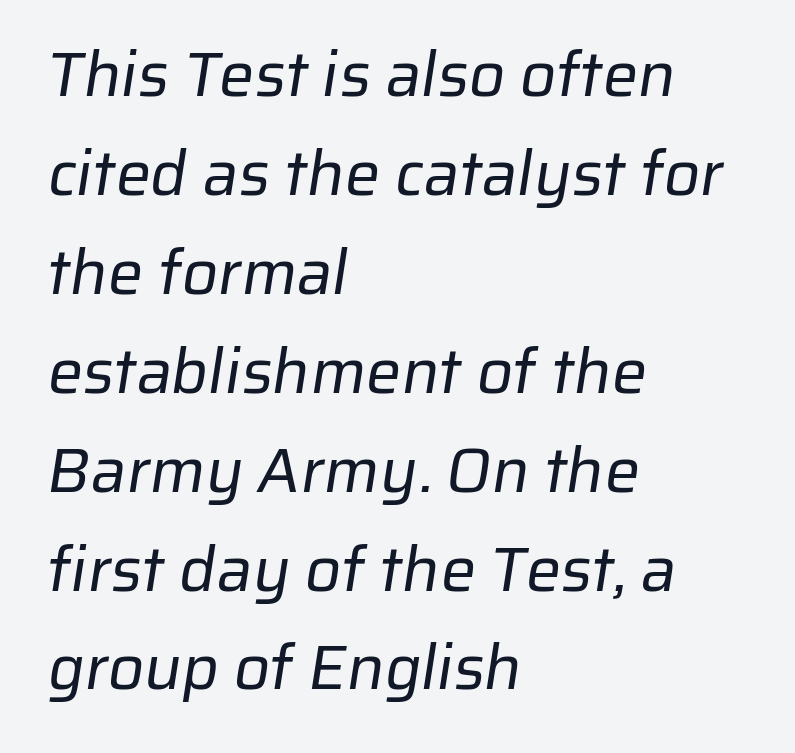
Q: Is the text bold? A: No.
Q: Is the typeface a serif or a sans-serif typeface? A: Sans-serif.
Q: Is the text underlined? A: No.
Q: How is the paragraph aligned? A: Left-aligned.
Q: Is the spacing between letters normal or unusually wide? A: Normal.
Q: Is the spacing between lines tight, normal or loose? A: Normal.
Q: Width (condensed, normal, or wide)? A: Normal.
Q: Stroke contrast? A: Low.
Q: x-height? A: Medium.
Q: Monospaced? A: No.
